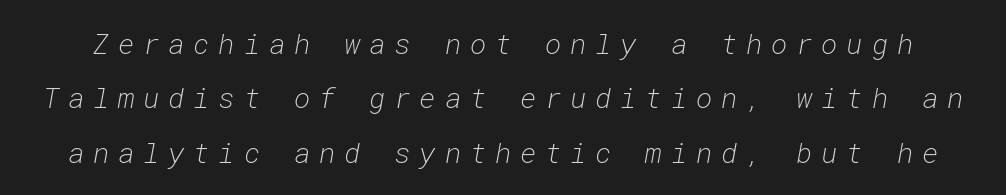
The image shows 28 px light type, italic (leaning right), monospaced; set loose line spacing (1.94x), unusually wide letter spacing (+0.31 em), not underlined; low stroke contrast and a medium x-height.
